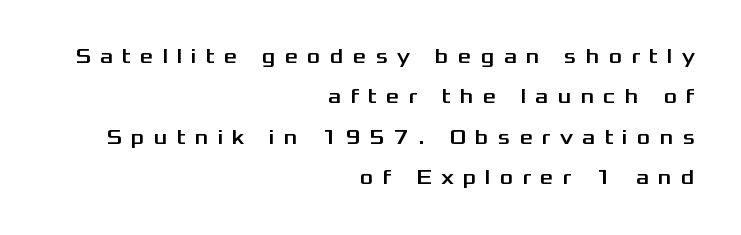
Q: Is the text italic (slanted)? A: No, it is upright.
Q: Is the text underlined? A: No.
Q: How is the paragraph aligned? A: Right-aligned.
Q: Is the spacing between letters normal or unusually wide? A: Unusually wide.
Q: Is the spacing between lines tight, normal or loose? A: Loose.
